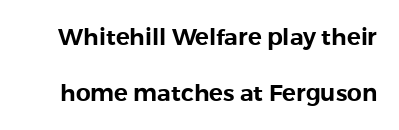
The image shows 23 px text type, upright; set loose line spacing (2.45x), normal letter spacing, not underlined.
